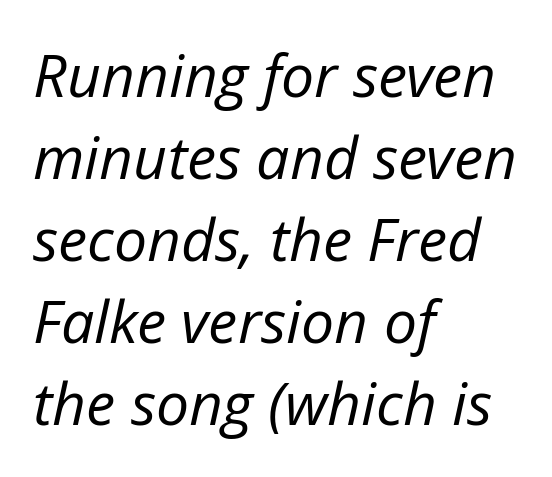
Compared with typical paragraphs, the rows here are spaced about the same. Plain, unruled lines of type. There's an unmistakable incline to the writing here. All the whitespace from short lines collects on the right.
